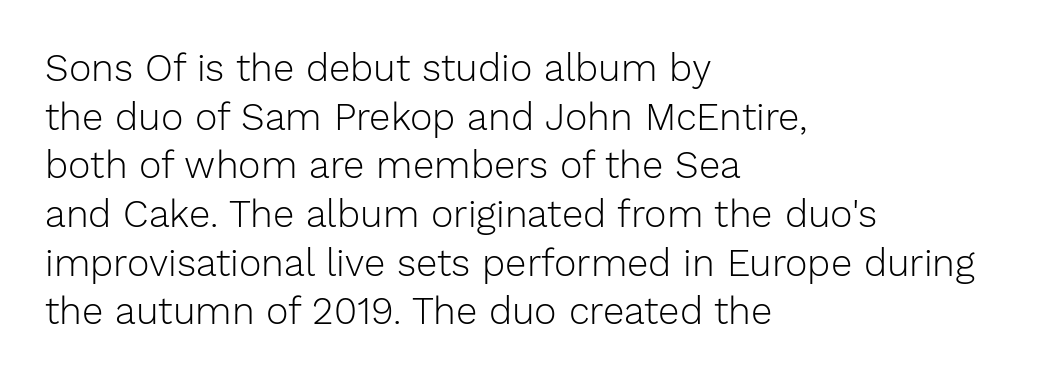
Which margin do the lines hug? The left one — the right edge is uneven. Each row of text sits above clean, open space. Type style note: lacks serifs. Every character sits straight up, as roman type does.
